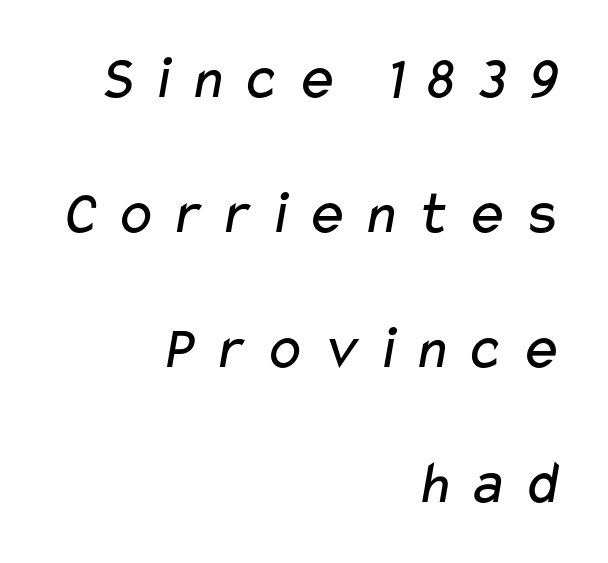
The image shows 62 px regular-weight, wide sans-serif type; set right-aligned, loose line spacing (2.18x), unusually wide letter spacing (+0.22 em), not underlined; low stroke contrast and a medium x-height.
